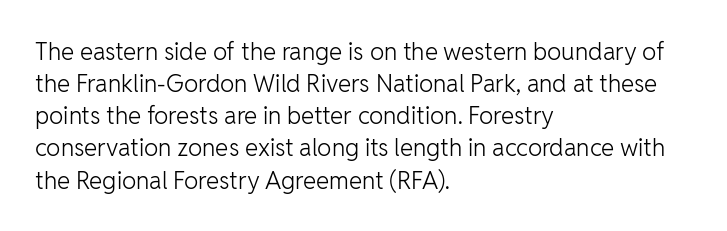
Q: Is the text bold? A: No.
Q: Is the text italic (slanted)? A: No, it is upright.
Q: Is the text underlined? A: No.
Q: How is the paragraph aligned? A: Left-aligned.
Q: Is the spacing between letters normal or unusually wide? A: Normal.
Q: Is the spacing between lines tight, normal or loose? A: Normal.
